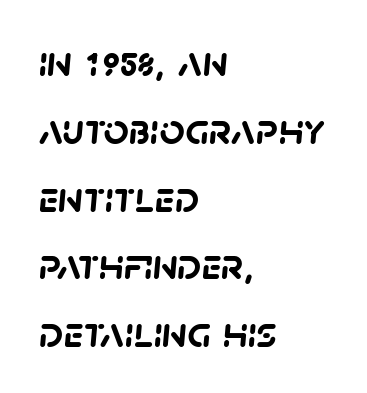
Q: Is the text bold? A: Yes.
Q: Is the typeface a serif or a sans-serif typeface? A: Sans-serif.
Q: Is the text underlined? A: No.
Q: How is the paragraph aligned? A: Left-aligned.
Q: Is the spacing between letters normal or unusually wide? A: Normal.
Q: Is the spacing between lines tight, normal or loose? A: Normal.
Q: Width (condensed, normal, or wide)? A: Normal.
Q: Stroke contrast? A: Low.
Q: x-height? A: Large.
Q: Monospaced? A: No.
